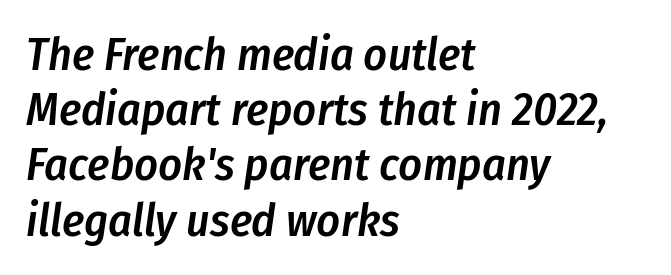
The image shows 46 px semibold, condensed type, italic (leaning right); set left-aligned, line spacing 1.2x, normal letter spacing, not underlined; low stroke contrast and a medium x-height.
